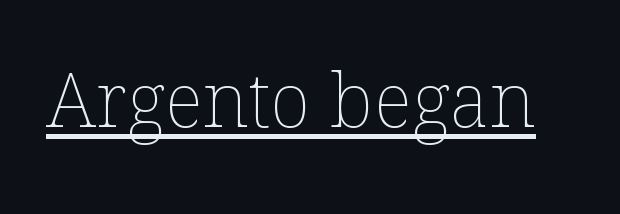
Q: Is the text bold? A: No.
Q: Is the text italic (slanted)? A: No, it is upright.
Q: Is the text underlined? A: Yes.
Q: Is the spacing between letters normal or unusually wide? A: Normal.
Q: Width (condensed, normal, or wide)? A: Normal.
Q: Stroke contrast? A: Low.
Q: x-height? A: Medium.
Q: Monospaced? A: No.
